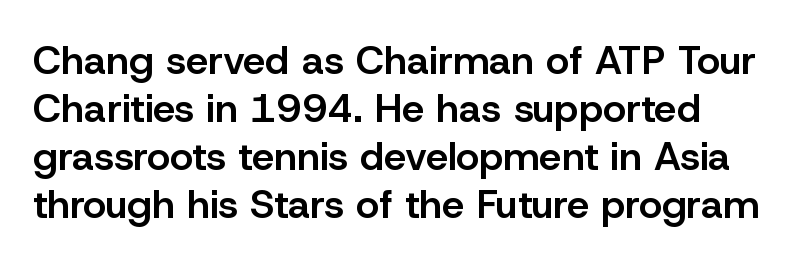
The image shows 40 px semibold sans-serif type, upright; set line spacing 1.2x, normal letter spacing, not underlined; low stroke contrast and a medium x-height.
